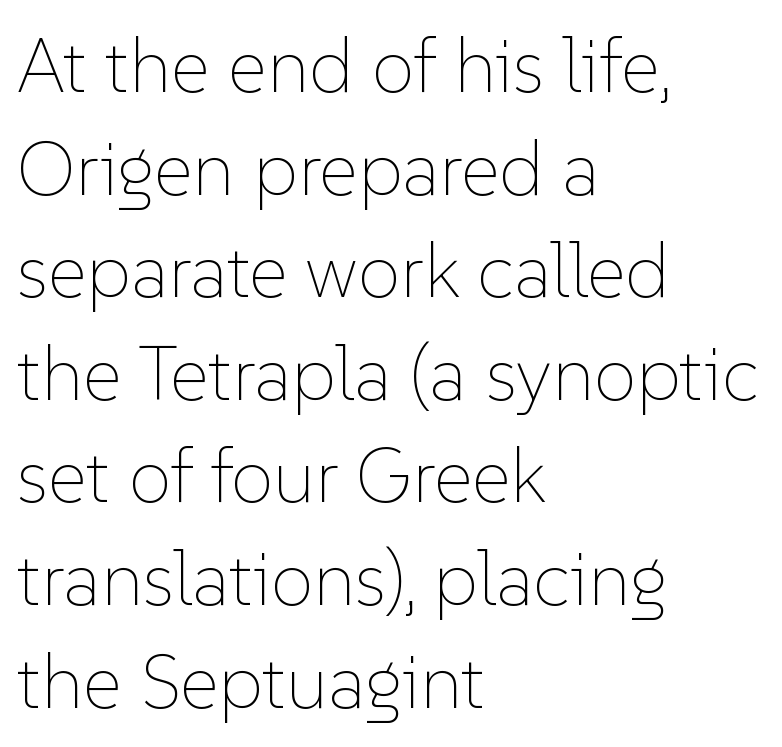
The image shows 76 px thin type, upright; set left-aligned, normal line spacing (1.35x), normal letter spacing, not underlined; low stroke contrast and a medium x-height.
